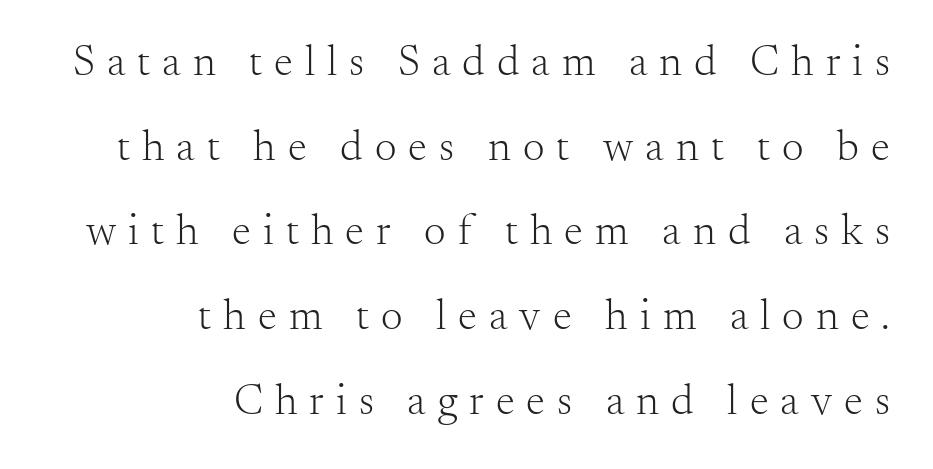
The image shows 43 px light serif type, upright; set right-aligned, loose line spacing (1.97x), unusually wide letter spacing (+0.28 em), not underlined; medium stroke contrast and a small x-height.
